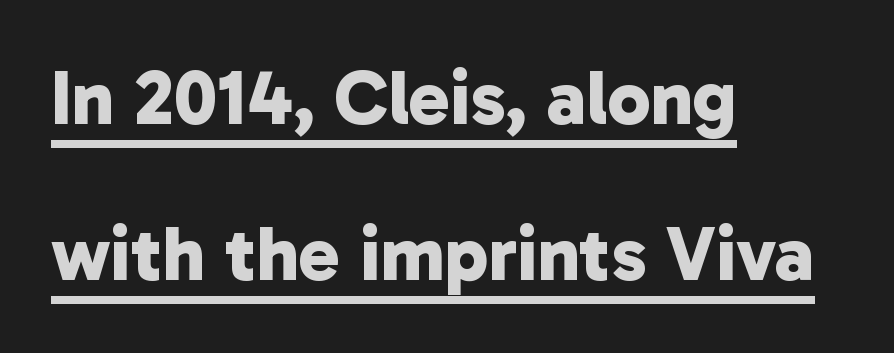
{"serif": "no", "bold": "yes", "weight": "bold", "width": "normal", "stroke_contrast": "low", "x_height": "medium", "monospaced": "no", "underline": "yes", "align": "left", "line_spacing": "loose", "line_spacing_ratio": 2.03, "letter_spacing": "normal", "letter_spacing_em": 0.0, "glyph_px": 77}
